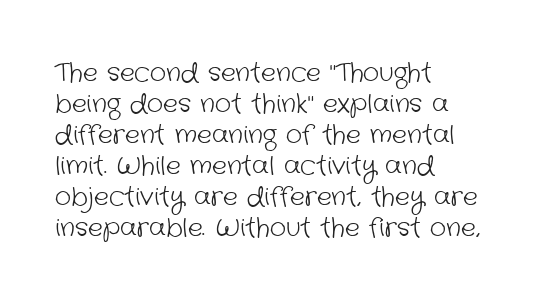
Q: Is the text bold? A: No.
Q: Is the text underlined? A: No.
Q: How is the paragraph aligned? A: Left-aligned.
Q: Is the spacing between letters normal or unusually wide? A: Normal.
